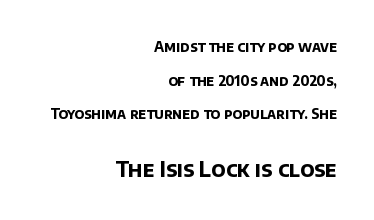
The image shows 21 px bold type; set right-aligned, loose line spacing (2.41x), normal letter spacing, not underlined; the second (bottom) block is 1.5x larger.
